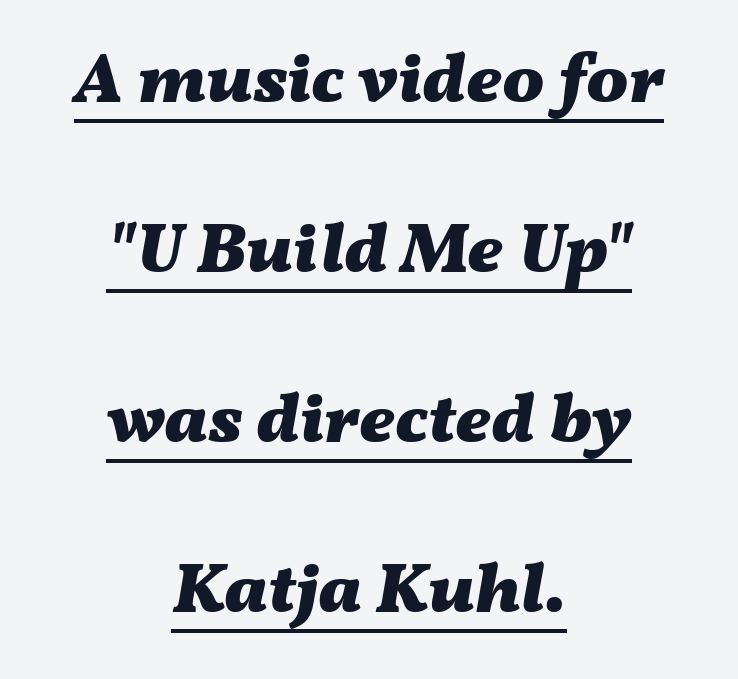
Q: Is the text bold? A: Yes.
Q: Is the text italic (slanted)? A: Yes, it leans right by about 11 degrees.
Q: Is the text underlined? A: Yes.
Q: How is the paragraph aligned? A: Centered.
Q: Is the spacing between letters normal or unusually wide? A: Normal.
Q: Is the spacing between lines tight, normal or loose? A: Loose.
Q: Width (condensed, normal, or wide)? A: Wide.
Q: Stroke contrast? A: Medium.
Q: x-height? A: Medium.
Q: Monospaced? A: No.
